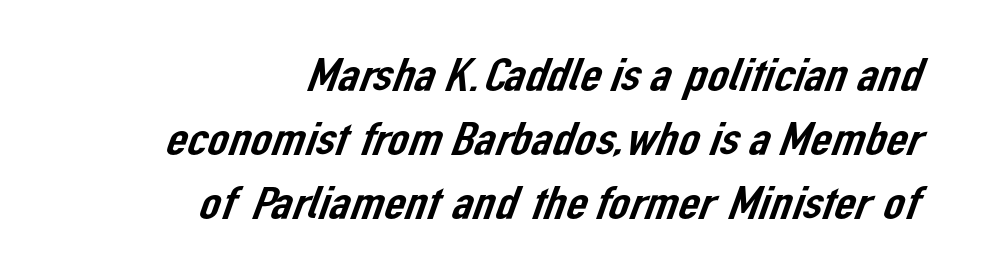
Q: Is the typeface a serif or a sans-serif typeface? A: Sans-serif.
Q: Is the text underlined? A: No.
Q: How is the paragraph aligned? A: Right-aligned.
Q: Is the spacing between letters normal or unusually wide? A: Normal.
Q: Is the spacing between lines tight, normal or loose? A: Normal.
Q: Width (condensed, normal, or wide)? A: Normal.
Q: Stroke contrast? A: Low.
Q: x-height? A: Medium.
Q: Monospaced? A: No.
